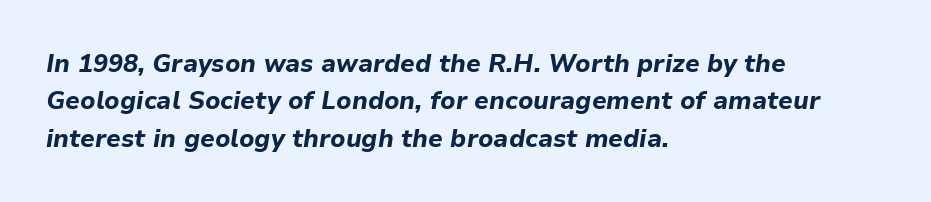
Leading matches the norm, producing a regular column. The strokes are fattened all the way to bold. Honestly, the letter spacing is just normal — you wouldn't notice it. Unmarked baselines from the first word to the last.
